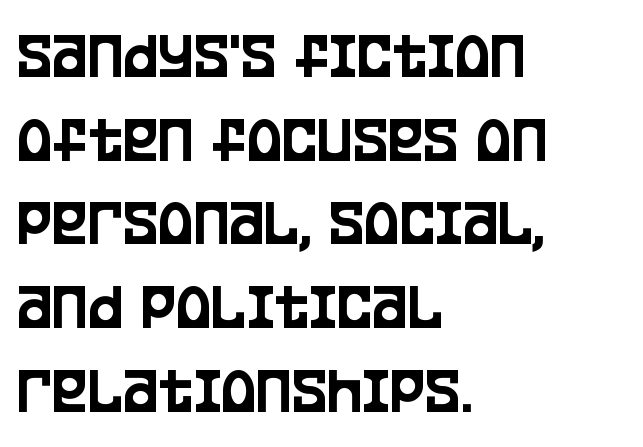
{"serif": "no", "italic": "no", "width": "condensed", "stroke_contrast": "low", "x_height": "large", "monospaced": "no", "underline": "no", "align": "left", "line_spacing": "normal", "line_spacing_ratio": 1.25, "letter_spacing": "normal", "letter_spacing_em": 0.0, "glyph_px": 67}
